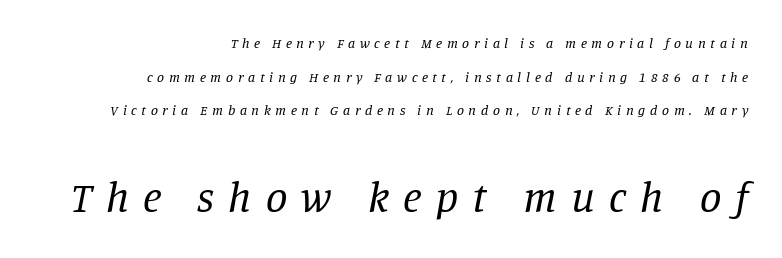
Observe the wide spacing: letters keep a clear distance from each other. The composition opens small and finishes big. Leftover space on each line is placed entirely before the opening word. The text was rendered using a seriffed face with decorative stroke endings. The whole block is typeset with a tilt. The passage shown stacks its lines with a broad gap.
